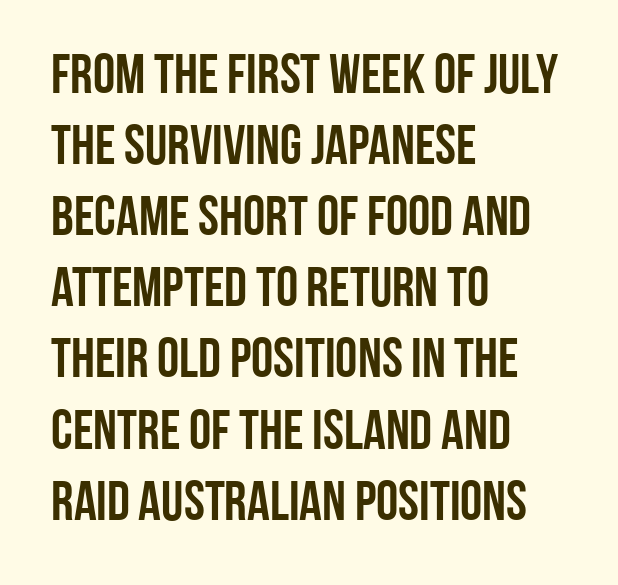
{"serif": "no", "italic": "no", "width": "condensed", "stroke_contrast": "low", "x_height": "large", "monospaced": "no", "underline": "no", "align": "left", "line_spacing": "normal", "line_spacing_ratio": 1.27, "letter_spacing": "normal", "letter_spacing_em": 0.0, "glyph_px": 56}
